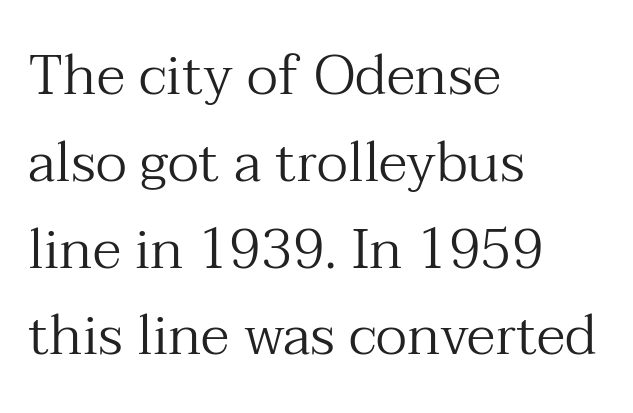
Upright lettering throughout. The passage is arranged the way most books set body copy — flush left. What kind of face is this? One with serifs. These lines are rendered in a variable-pitch font. Baseline-to-baseline distance is the conventional proportion of letter height.
